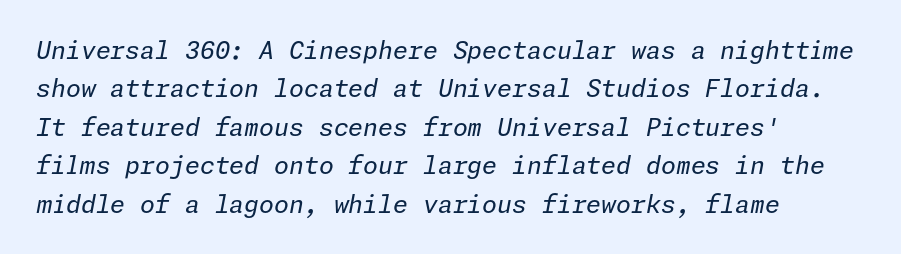
The image shows 24 px text type, italic (leaning right); set left-aligned, normal line spacing (1.6x), normal letter spacing, not underlined.
